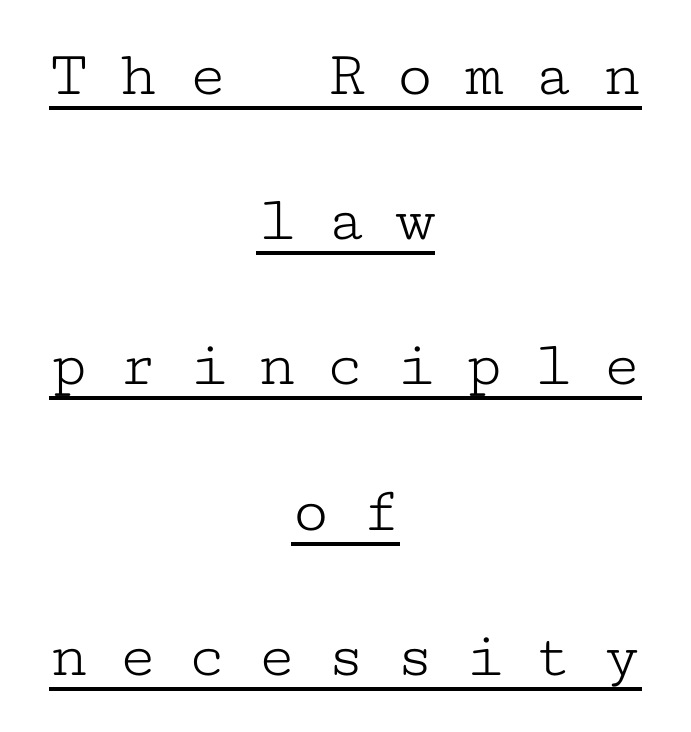
Letter spacing: wide. Quick note: not italic, upright. Honestly, the rows look like they've been pulled way apart. Horizontal alignment here is central, giving a formal, balanced look.
